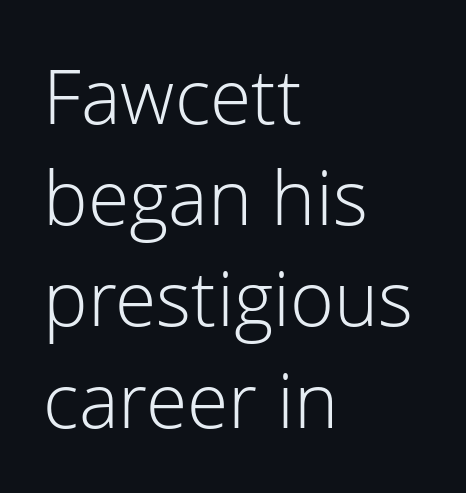
{"serif": "no", "italic": "no", "bold": "no", "weight": "light", "width": "normal", "stroke_contrast": "low", "x_height": "medium", "monospaced": "no", "underline": "no", "align": "left", "line_spacing": "normal", "line_spacing_ratio": 1.35, "letter_spacing": "normal", "letter_spacing_em": 0.0, "glyph_px": 75}
